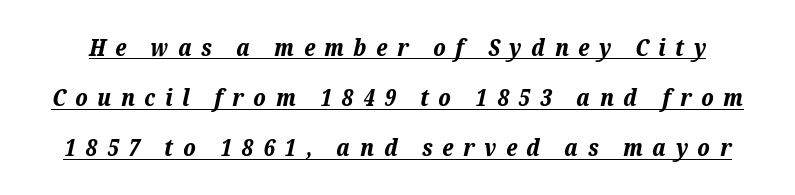
The image shows 24 px bold type, italic (leaning right); set loose line spacing (2.09x), unusually wide letter spacing (+0.4 em), underlined.
